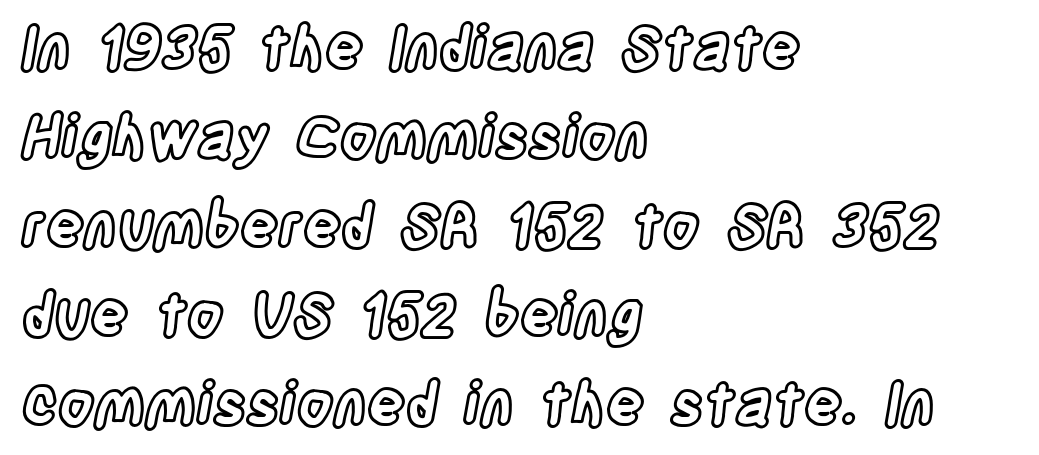
The image shows 59 px condensed type; set left-aligned, normal line spacing (1.51x), normal letter spacing, not underlined; a large x-height.
